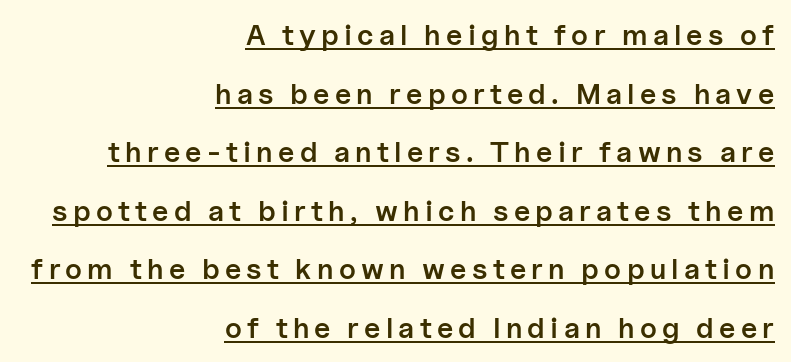
The image shows 29 px semibold sans-serif type, upright; set right-aligned, loose line spacing (2.02x), underlined; low stroke contrast and a medium x-height.
